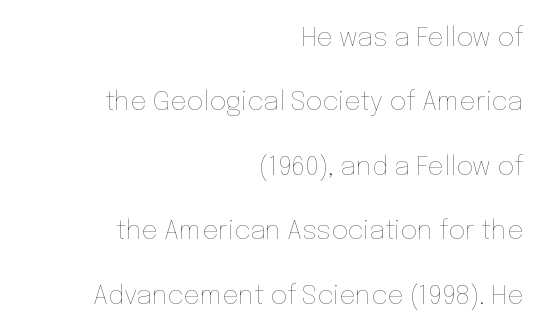
The image shows 26 px text type, upright; set right-aligned, loose line spacing (2.48x), normal letter spacing, not underlined.
